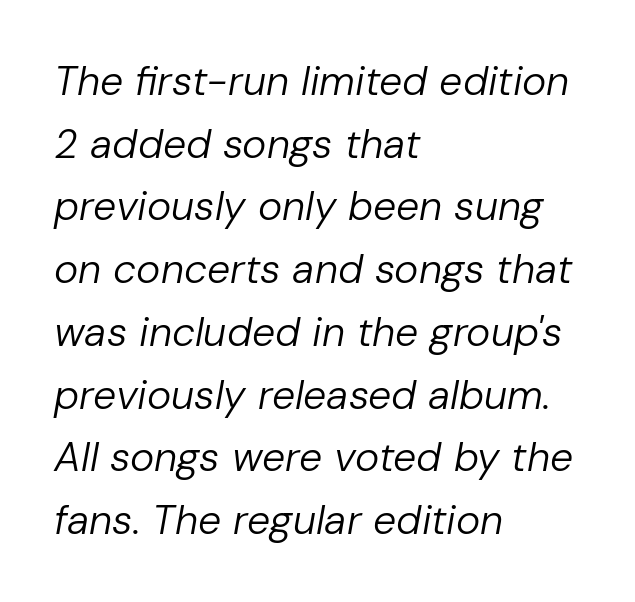
Q: Is the text bold? A: No.
Q: Is the text italic (slanted)? A: Yes, it leans right by about 10 degrees.
Q: Is the text underlined? A: No.
Q: How is the paragraph aligned? A: Left-aligned.
Q: Is the spacing between letters normal or unusually wide? A: Normal.
Q: Is the spacing between lines tight, normal or loose? A: Normal.
Q: Width (condensed, normal, or wide)? A: Normal.
Q: Stroke contrast? A: Low.
Q: x-height? A: Medium.
Q: Monospaced? A: No.
